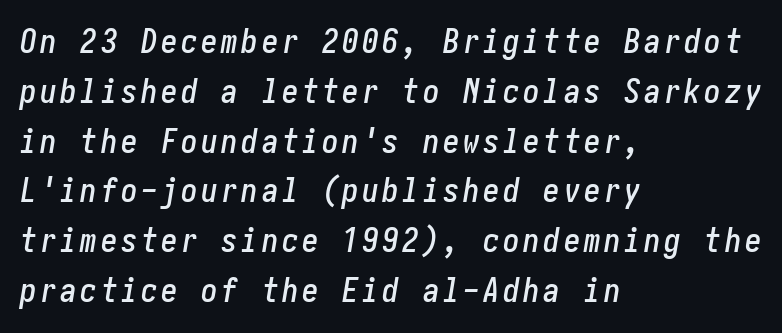
Every character sits at an angle, as italics do. The compositor pushed each line to the left boundary. The space directly below the letters is spotless. Whoever set this chose a conventional vertical rhythm.
